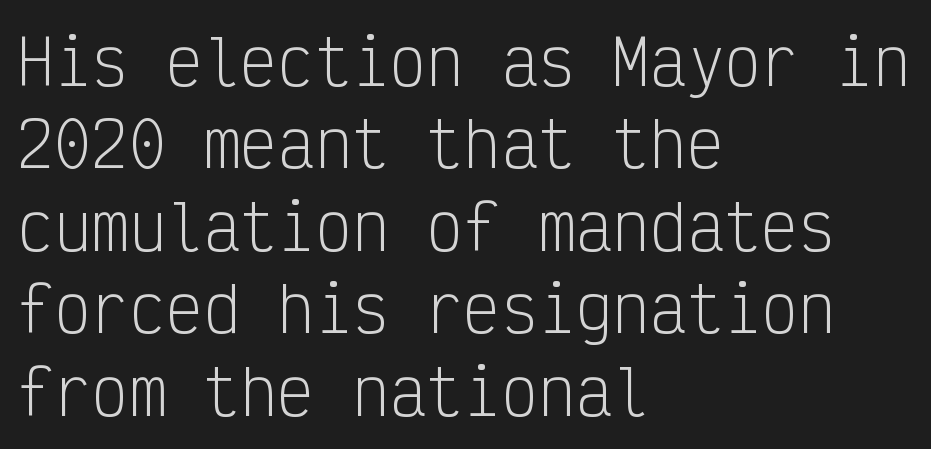
Q: Is the text bold? A: No.
Q: Is the text italic (slanted)? A: No, it is upright.
Q: Is the typeface a serif or a sans-serif typeface? A: Sans-serif.
Q: Is the text underlined? A: No.
Q: How is the paragraph aligned? A: Left-aligned.
Q: Is the spacing between letters normal or unusually wide? A: Normal.
Q: Is the spacing between lines tight, normal or loose? A: Normal.
Q: Width (condensed, normal, or wide)? A: Condensed.
Q: Stroke contrast? A: Low.
Q: x-height? A: Medium.
Q: Monospaced? A: Yes.
